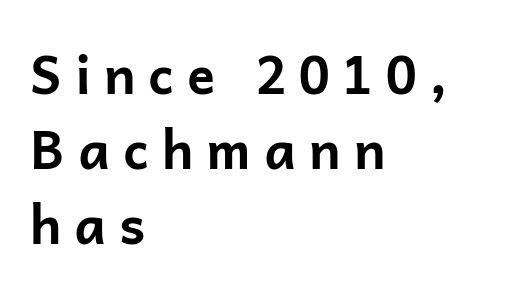
The image shows 52 px bold sans-serif type, upright; set left-aligned, normal line spacing (1.44x), unusually wide letter spacing (+0.25 em), not underlined; low stroke contrast and a medium x-height.
